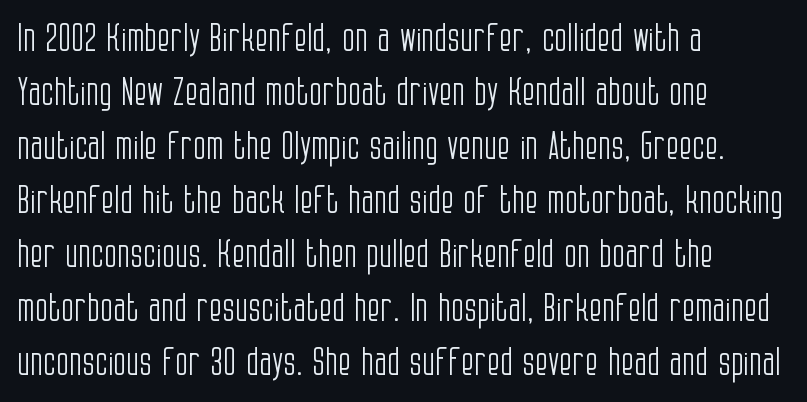
Letter spacing: default. Nobody drew a line under any word here. Proportional: the letters do not fall into vertical columns. Nothing heavy about these letters — not bold at all.
